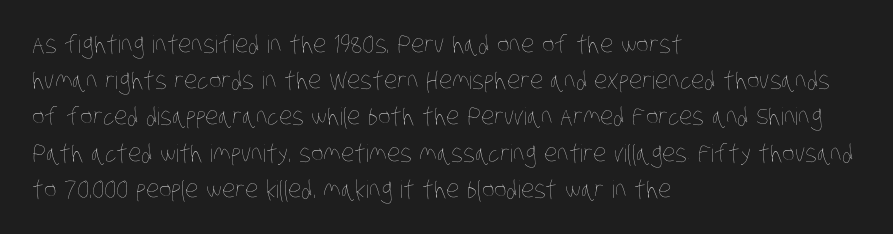
The foot of each line stays bare and open. Between one letter and the next there's only the usual sliver of space. The paragraph shown leans on its left margin. Whoever set this chose a conventional vertical rhythm. The strokes are not fattened; the text isn't bold.
